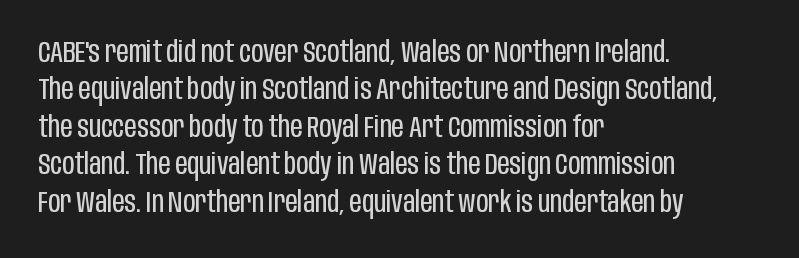
{"serif": "no", "italic": "no", "bold": "no", "weight": "regular", "width": "condensed", "stroke_contrast": "low", "x_height": "large", "monospaced": "no", "underline": "no", "align": "left", "line_spacing": "normal", "line_spacing_ratio": 1.25, "letter_spacing": "normal", "letter_spacing_em": 0.0, "glyph_px": 30}
